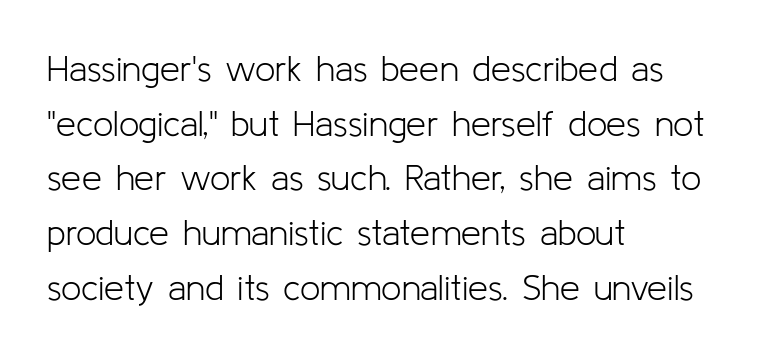
{"serif": "no", "italic": "no", "bold": "no", "weight": "light", "width": "normal", "stroke_contrast": "low", "x_height": "medium", "monospaced": "no", "underline": "no", "align": "left", "line_spacing": "normal", "line_spacing_ratio": 1.52, "letter_spacing": "normal", "letter_spacing_em": 0.0, "glyph_px": 36}
